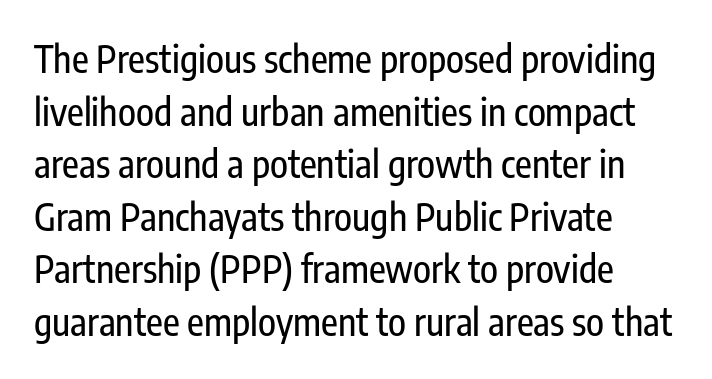
{"serif": "no", "italic": "no", "width": "condensed", "stroke_contrast": "low", "x_height": "medium", "monospaced": "no", "underline": "no", "align": "left", "line_spacing": "normal", "line_spacing_ratio": 1.42, "letter_spacing": "normal", "letter_spacing_em": 0.0, "glyph_px": 37}
